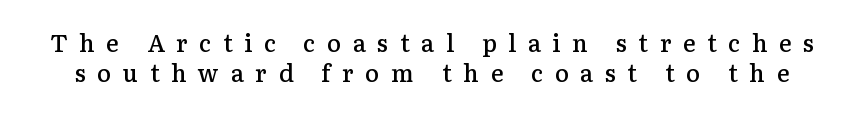
{"italic": "no", "bold": "semi", "underline": "no", "line_spacing_ratio": 1.23, "letter_spacing": "wide", "letter_spacing_em": 0.48, "glyph_px": 24}
